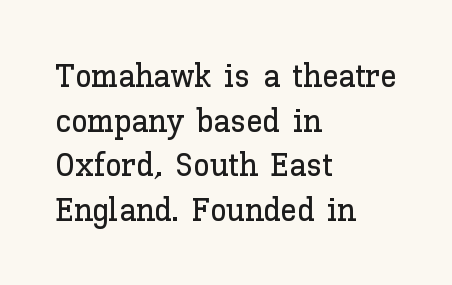
The image shows 33 px text type, upright; set left-aligned, normal line spacing (1.35x), normal letter spacing, not underlined; low stroke contrast and a medium x-height.
